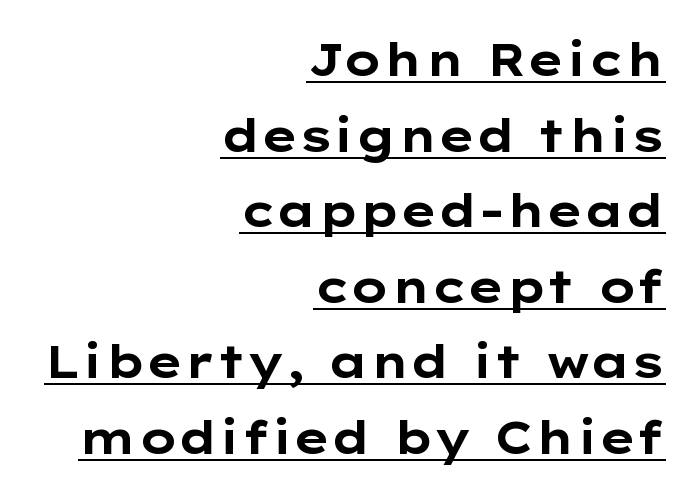
The image shows 45 px bold, wide sans-serif type, upright; set right-aligned, normal line spacing (1.68x), normal letter spacing, underlined; low stroke contrast and a medium x-height.
